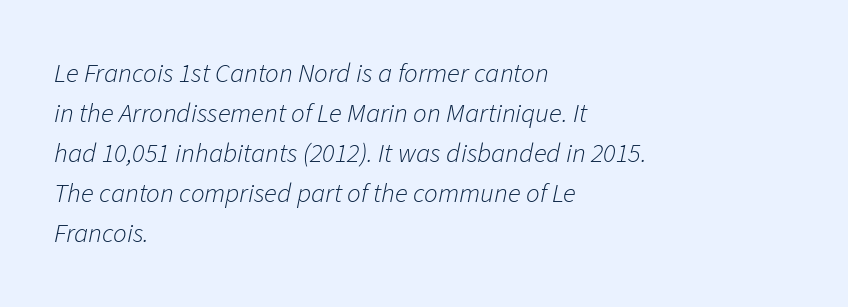
Notice how the stems are inclined rather than vertical — that's the hallmark of italics. Has an underline been added? It has not. No extra tracking has been applied to these lines. How would I describe the line gaps? Plain and ordinary.
